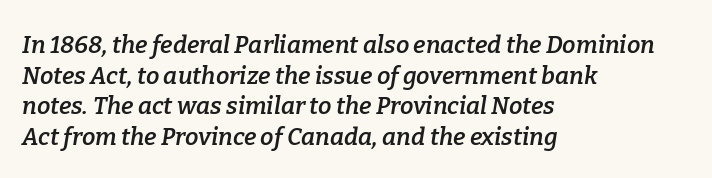
The letters sit at their default tracking, neither squeezed nor spread. The rag falls on the right side of this text block. Notice how the stems are inclined rather than vertical — that's the hallmark of italics. The specimen omits any rule beneath the text block's lines.
